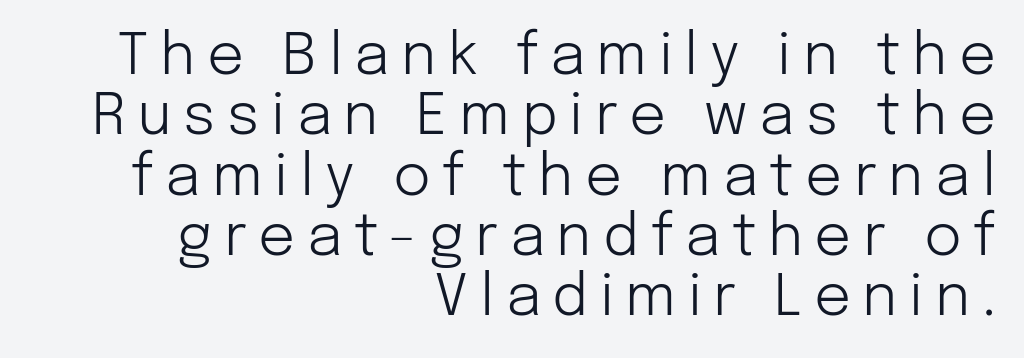
Q: Is the text bold? A: No.
Q: Is the text italic (slanted)? A: No, it is upright.
Q: Is the typeface a serif or a sans-serif typeface? A: Sans-serif.
Q: Is the text underlined? A: No.
Q: How is the paragraph aligned? A: Right-aligned.
Q: Is the spacing between letters normal or unusually wide? A: Unusually wide.
Q: Is the spacing between lines tight, normal or loose? A: Tight.
Q: Width (condensed, normal, or wide)? A: Normal.
Q: Stroke contrast? A: Low.
Q: x-height? A: Medium.
Q: Monospaced? A: No.
